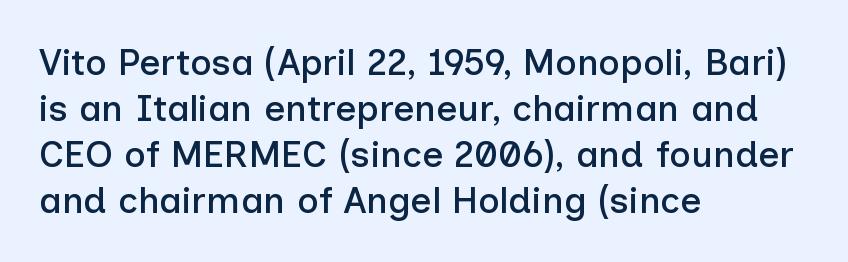
Q: Is the text italic (slanted)? A: No, it is upright.
Q: Is the typeface a serif or a sans-serif typeface? A: Sans-serif.
Q: Is the text underlined? A: No.
Q: How is the paragraph aligned? A: Left-aligned.
Q: Is the spacing between letters normal or unusually wide? A: Normal.
Q: Width (condensed, normal, or wide)? A: Normal.
Q: Stroke contrast? A: Low.
Q: x-height? A: Medium.
Q: Monospaced? A: No.
